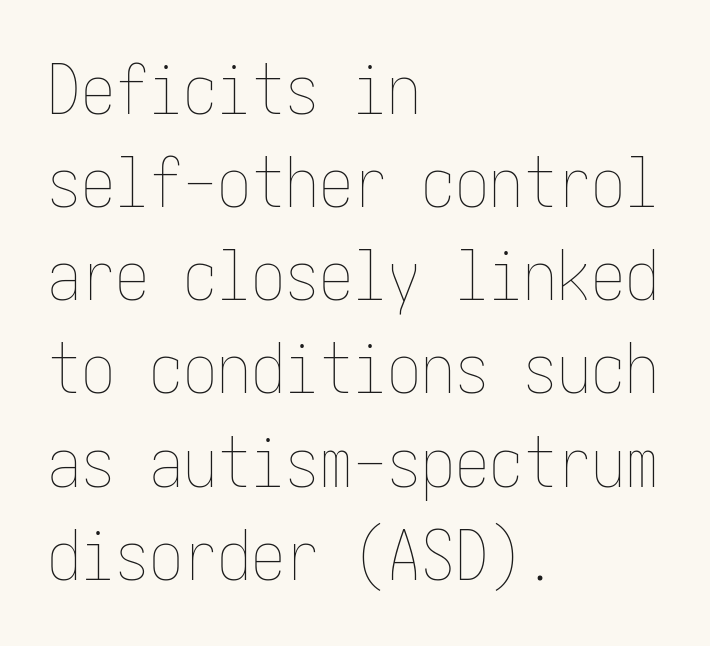
{"italic": "no", "bold": "no", "weight": "thin", "width": "condensed", "stroke_contrast": "low", "x_height": "medium", "underline": "no", "align": "left", "line_spacing": "normal", "line_spacing_ratio": 1.37, "letter_spacing": "normal", "letter_spacing_em": 0.0, "glyph_px": 68}
